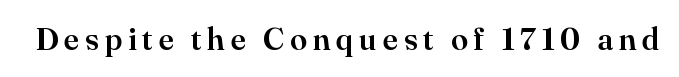
Q: Is the text italic (slanted)? A: No, it is upright.
Q: Is the typeface a serif or a sans-serif typeface? A: Serif.
Q: Is the text underlined? A: No.
Q: Width (condensed, normal, or wide)? A: Normal.
Q: Stroke contrast? A: High.
Q: x-height? A: Small.
Q: Monospaced? A: No.
